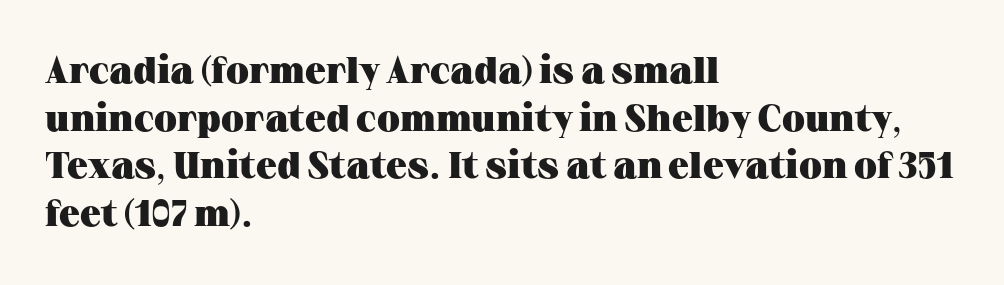
The image shows 37 px heavy, wide serif type, upright; set left-aligned, normal line spacing (1.29x), normal letter spacing, not underlined; medium stroke contrast and a medium x-height.
